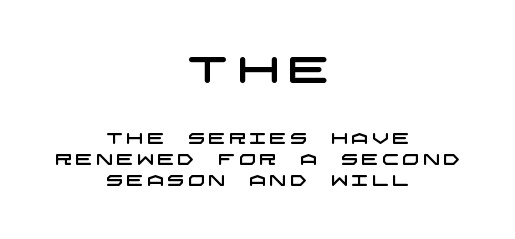
{"serif": "no", "width": "wide", "stroke_contrast": "low", "x_height": "large", "underline": "no", "align": "center", "line_spacing": "normal", "line_spacing_ratio": 1.4, "letter_spacing": "wide", "letter_spacing_em": 0.23, "larger_block": "first", "size_ratio": 2.47, "glyph_px": 37}
